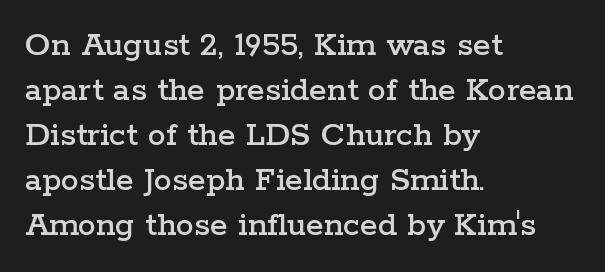
The image shows 36 px wide serif type, upright; set left-aligned, normal line spacing (1.25x), normal letter spacing, not underlined; low stroke contrast and a medium x-height.
